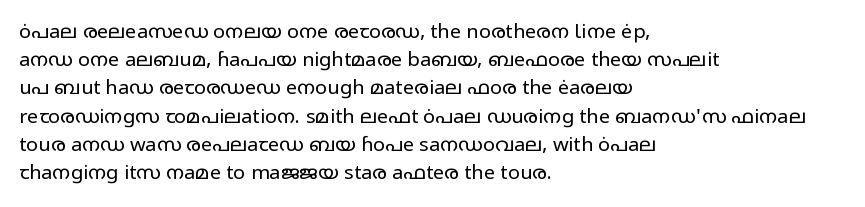
The image shows 20 px text type, upright; set left-aligned, normal line spacing (1.41x), normal letter spacing, not underlined.
